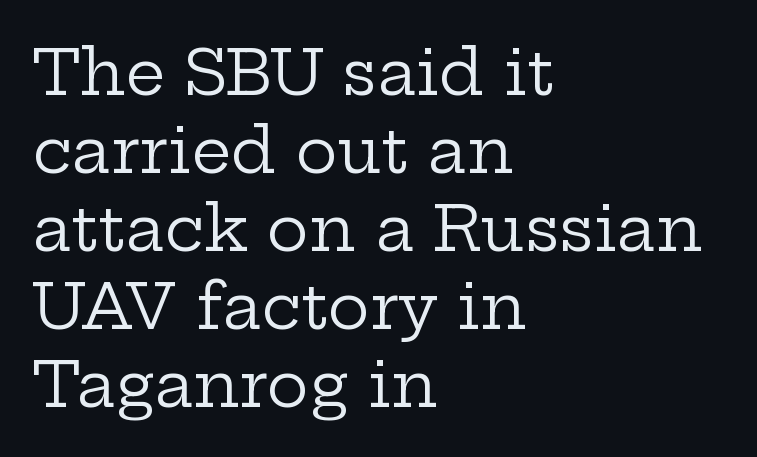
Q: Is the text bold? A: No.
Q: Is the text italic (slanted)? A: No, it is upright.
Q: Is the typeface a serif or a sans-serif typeface? A: Serif.
Q: Is the text underlined? A: No.
Q: How is the paragraph aligned? A: Left-aligned.
Q: Is the spacing between letters normal or unusually wide? A: Normal.
Q: Width (condensed, normal, or wide)? A: Wide.
Q: Stroke contrast? A: Low.
Q: x-height? A: Medium.
Q: Monospaced? A: No.
